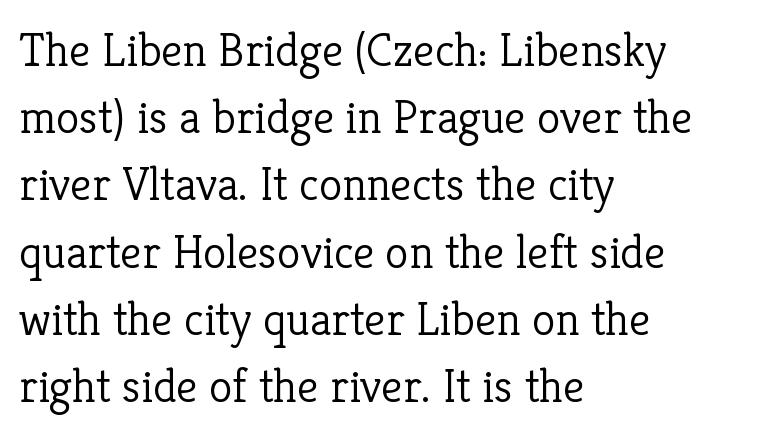
Q: Is the text bold? A: No.
Q: Is the text italic (slanted)? A: No, it is upright.
Q: Is the typeface a serif or a sans-serif typeface? A: Serif.
Q: Is the text underlined? A: No.
Q: How is the paragraph aligned? A: Left-aligned.
Q: Is the spacing between letters normal or unusually wide? A: Normal.
Q: Is the spacing between lines tight, normal or loose? A: Normal.
Q: Width (condensed, normal, or wide)? A: Normal.
Q: Stroke contrast? A: Low.
Q: x-height? A: Medium.
Q: Monospaced? A: No.
